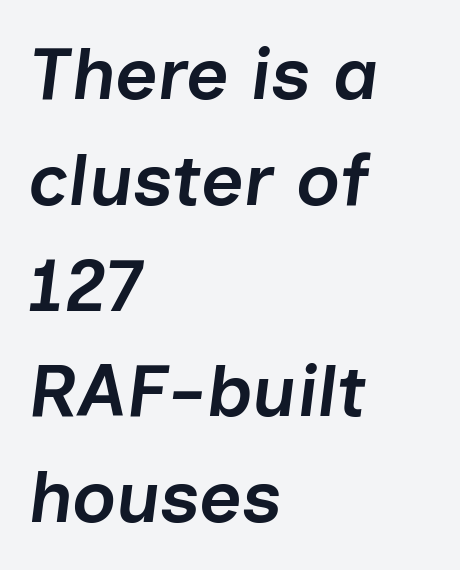
Anything drawn beneath the words? Only blank space. The passage shown has conventional tracking throughout. The paragraph has a hard left edge and a soft right edge. Rows of type keep a routine distance in the vertical direction.
